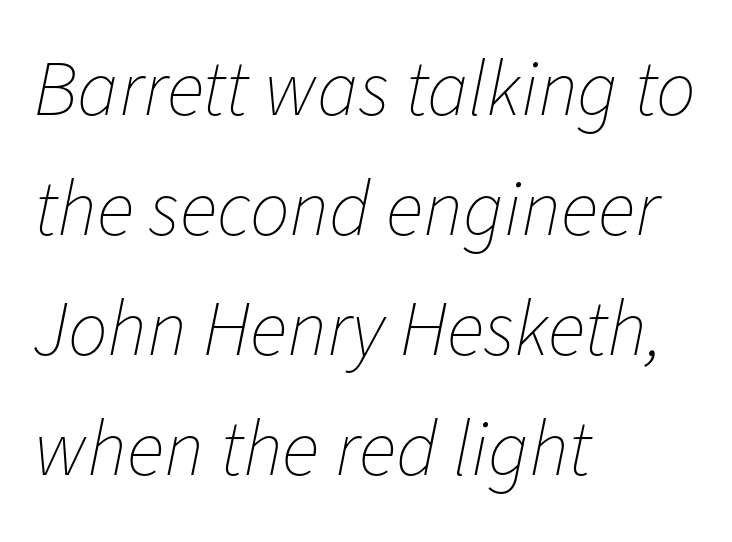
The image shows 79 px thin type, italic (leaning right); set left-aligned, normal line spacing (1.52x), normal letter spacing, not underlined; low stroke contrast and a medium x-height.
